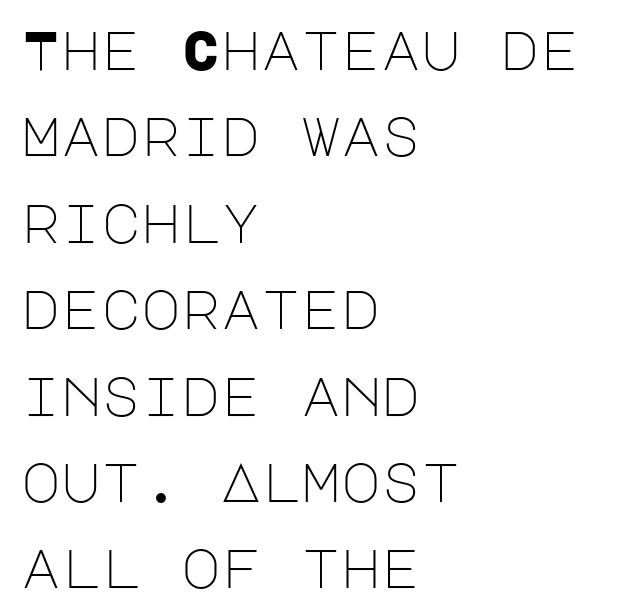
{"serif": "no", "italic": "no", "bold": "no", "weight": "light", "width": "normal", "stroke_contrast": "low", "x_height": "large", "underline": "no", "align": "left", "line_spacing": "normal", "line_spacing_ratio": 1.6, "letter_spacing": "normal", "letter_spacing_em": 0.0, "glyph_px": 54}
